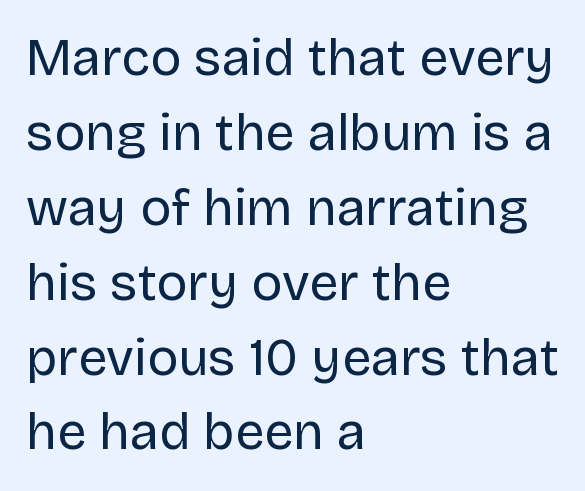
The image shows 52 px regular-weight sans-serif type, upright; set left-aligned, normal line spacing (1.44x), normal letter spacing, not underlined; low stroke contrast and a large x-height.
